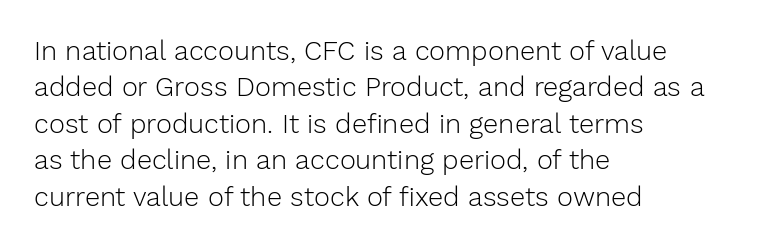
Q: Is the text bold? A: No.
Q: Is the text italic (slanted)? A: No, it is upright.
Q: Is the text underlined? A: No.
Q: How is the paragraph aligned? A: Left-aligned.
Q: Is the spacing between letters normal or unusually wide? A: Normal.
Q: Is the spacing between lines tight, normal or loose? A: Normal.
